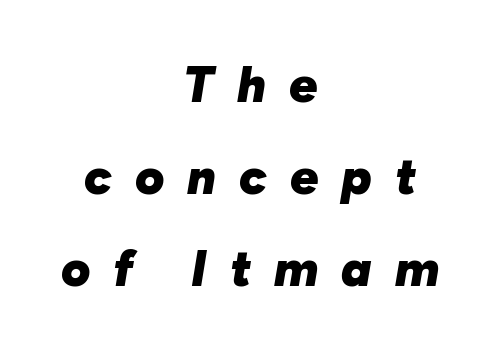
The image shows 50 px heavy type, italic (leaning right); set centered, line spacing 1.84x, unusually wide letter spacing (+0.46 em), not underlined; low stroke contrast and a medium x-height.
